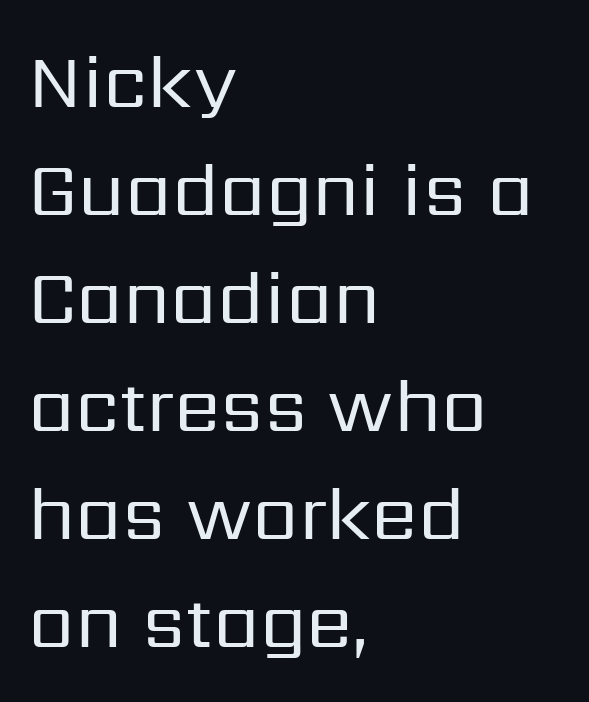
{"serif": "no", "italic": "no", "bold": "no", "weight": "regular", "width": "normal", "stroke_contrast": "low", "x_height": "medium", "monospaced": "no", "underline": "no", "align": "left", "line_spacing": "normal", "line_spacing_ratio": 1.44, "letter_spacing": "normal", "letter_spacing_em": 0.0, "glyph_px": 75}
